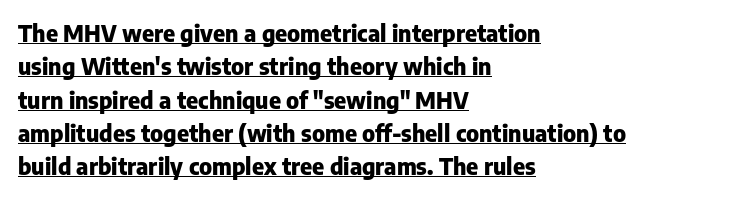
{"italic": "no", "bold": "yes", "underline": "yes", "align": "left", "line_spacing": "normal", "line_spacing_ratio": 1.45, "letter_spacing": "normal", "letter_spacing_em": 0.0, "glyph_px": 23}
